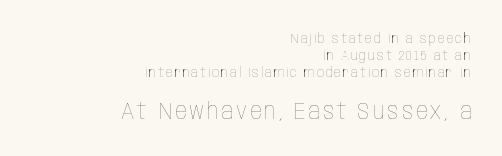
Italic: no, the glyphs are upright roman. Decoration check: the copy has no underline. A student would notice the bottom passage is typeset larger than what precedes it. Is the block centered? No — it sits flush against the right margin. Weight: in the light-to-regular range.
